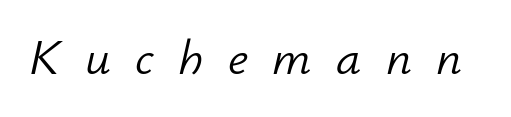
The image shows 50 px light type, italic (leaning right); set unusually wide letter spacing (+0.49 em), not underlined; low stroke contrast and a small x-height.
